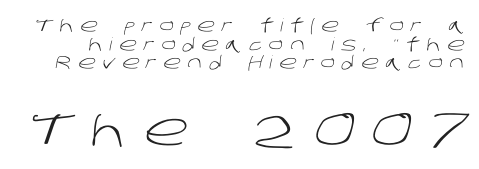
Q: Is the text bold? A: No.
Q: Is the typeface a serif or a sans-serif typeface? A: Sans-serif.
Q: Is the text underlined? A: No.
Q: Is the spacing between letters normal or unusually wide? A: Unusually wide.
Q: Is the spacing between lines tight, normal or loose? A: Tight.
Q: Which block of text is set in a larger size, the first (top) or the second (bottom)? A: The second (bottom) one.
Q: Width (condensed, normal, or wide)? A: Normal.
Q: Stroke contrast? A: Low.
Q: x-height? A: Large.
Q: Monospaced? A: No.
